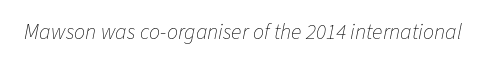
The horizontal fit of the characters is conventional and even. The typography opts for an oblique posture over an upright one. Underline: absent. Letters have the restrained weight of plain body copy at most.
